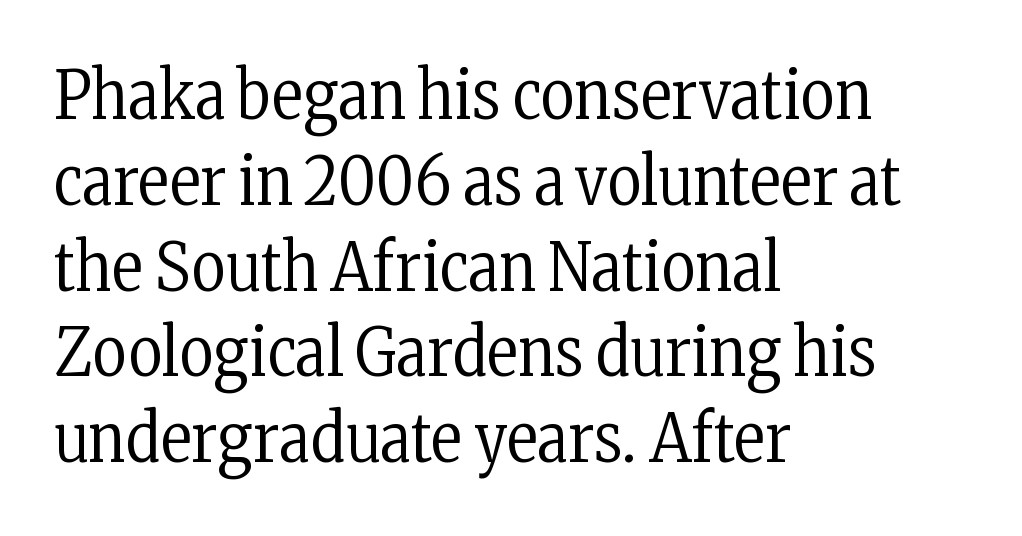
The image shows 66 px regular-weight, condensed serif type, upright; set left-aligned, normal line spacing (1.3x), normal letter spacing, not underlined; low stroke contrast and a medium x-height.
